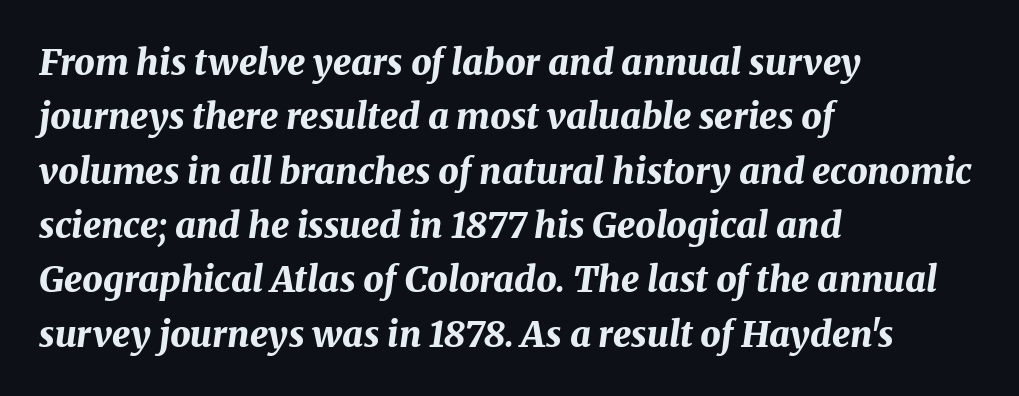
Proportional: the letters do not fall into vertical columns. The paragraph has a hard left edge and a soft right edge. The line-height multiplier appears to be the usual default. Typographic density is high because the face is bold. The typography opts for an oblique posture over an upright one.
